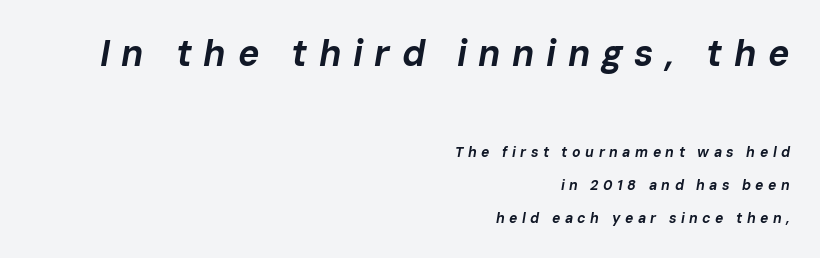
Q: Is the text bold? A: Yes.
Q: Is the text italic (slanted)? A: Yes, it leans right by about 10 degrees.
Q: Is the text underlined? A: No.
Q: How is the paragraph aligned? A: Right-aligned.
Q: Is the spacing between letters normal or unusually wide? A: Unusually wide.
Q: Is the spacing between lines tight, normal or loose? A: Loose.
Q: Which block of text is set in a larger size, the first (top) or the second (bottom)? A: The first (top) one.
Q: Width (condensed, normal, or wide)? A: Normal.
Q: Stroke contrast? A: Low.
Q: x-height? A: Medium.
Q: Monospaced? A: No.
